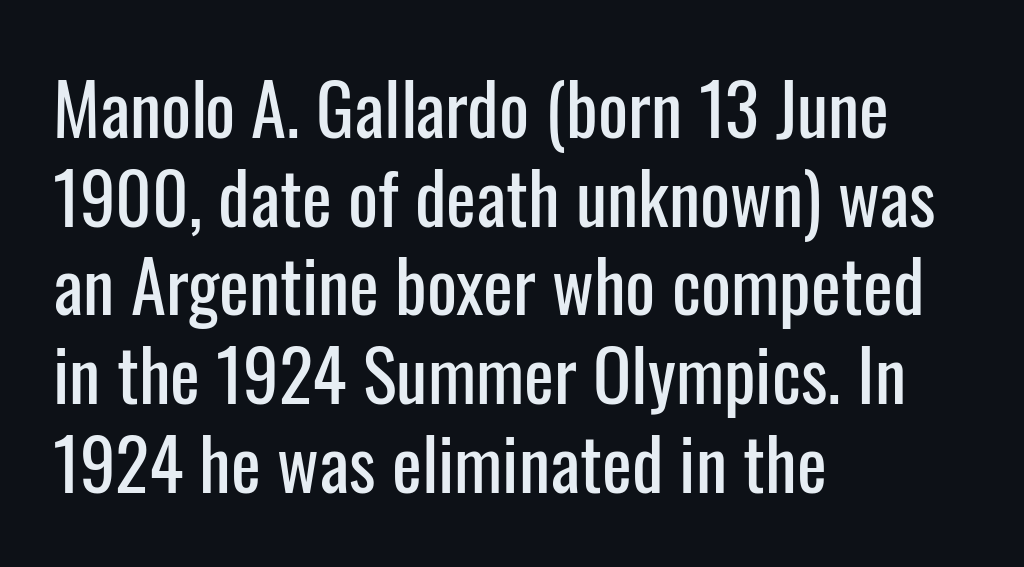
Notice how the passage keeps a crisp vertical edge on the left only. You could call the tracking neutral — neither tight nor loose. Each new line begins a customary step beneath the previous one. The letters advance in unequal steps, a hallmark of proportional type. A typesetter would mark this as roman, not italic.
